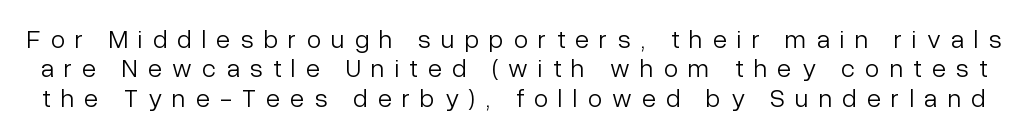
Q: Is the text bold? A: No.
Q: Is the text italic (slanted)? A: No, it is upright.
Q: Is the text underlined? A: No.
Q: Is the spacing between letters normal or unusually wide? A: Unusually wide.
Q: Is the spacing between lines tight, normal or loose? A: Tight.
